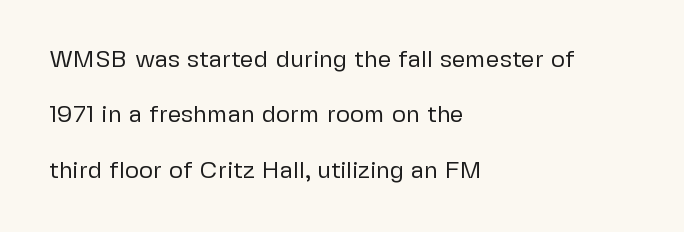
Whoever set this chose breathing room over compactness in the vertical rhythm. The typography opts for an upright posture over an oblique one. The strokes are not fattened; the text isn't bold. The gaps between neighbouring characters are ordinary and unremarkable. Left-aligned paragraph, ragged on the right.
